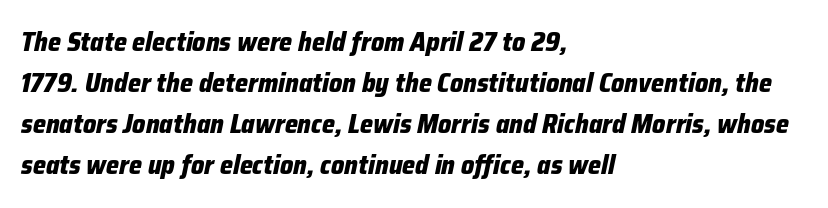
The image shows 26 px bold type, italic (leaning right); set left-aligned, normal line spacing (1.58x), normal letter spacing, not underlined.
